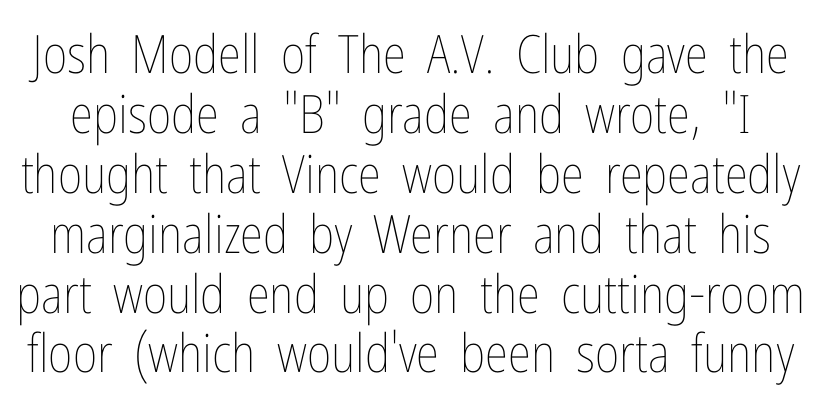
The letterforms sit at book weight or below. A clean baseline with only descenders dipping below it. The lines are packed closely together with very little leading. The face used here is proportionally spaced, like ordinary book or web type. You can tell it's not italic because the verticals are truly vertical.
